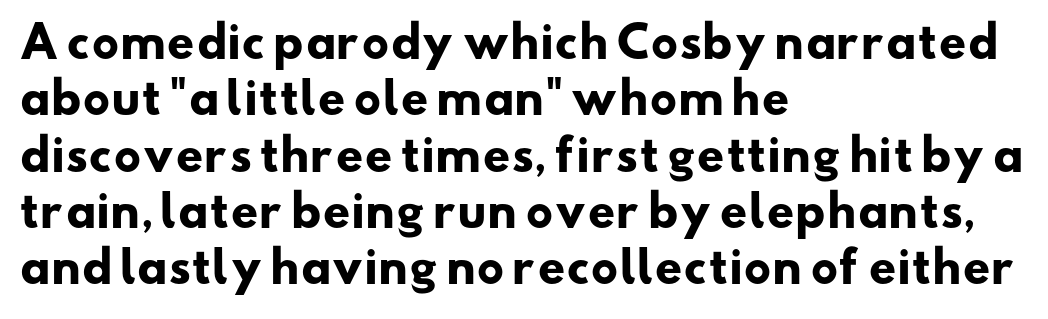
Q: Is the text bold? A: Yes.
Q: Is the typeface a serif or a sans-serif typeface? A: Sans-serif.
Q: Is the text underlined? A: No.
Q: How is the paragraph aligned? A: Left-aligned.
Q: Is the spacing between letters normal or unusually wide? A: Normal.
Q: Is the spacing between lines tight, normal or loose? A: Normal.
Q: Width (condensed, normal, or wide)? A: Wide.
Q: Stroke contrast? A: Low.
Q: x-height? A: Small.
Q: Monospaced? A: No.
